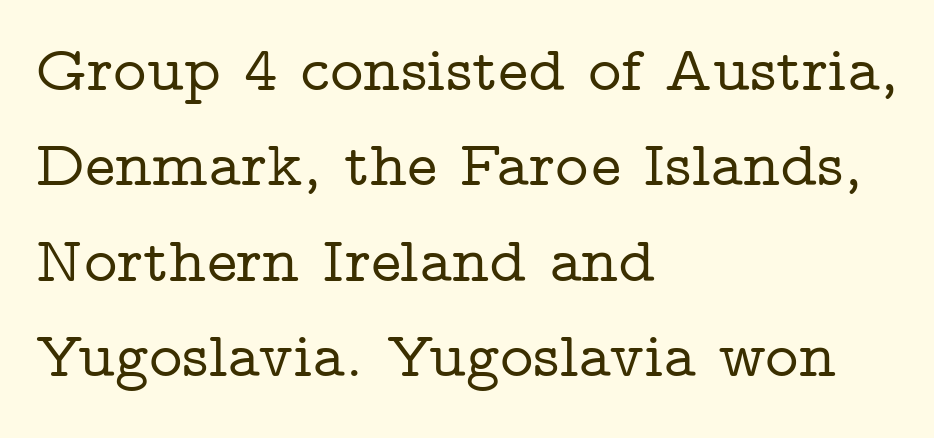
{"serif": "yes", "italic": "no", "width": "wide", "stroke_contrast": "low", "x_height": "medium", "monospaced": "no", "underline": "no", "align": "left", "line_spacing": "normal", "line_spacing_ratio": 1.49, "letter_spacing": "normal", "letter_spacing_em": 0.0, "glyph_px": 64}
